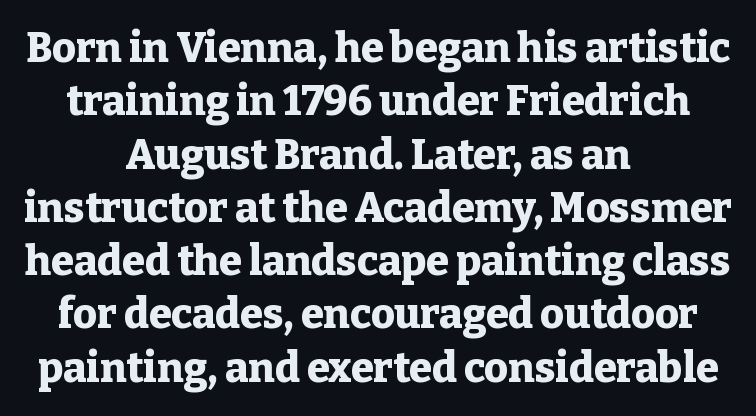
In terms of letterform style, serifs are clearly present. Proportional: the letters do not fall into vertical columns. Chunky letters — that's bold for sure. Italic? Not at all — the glyphs are vertical.
